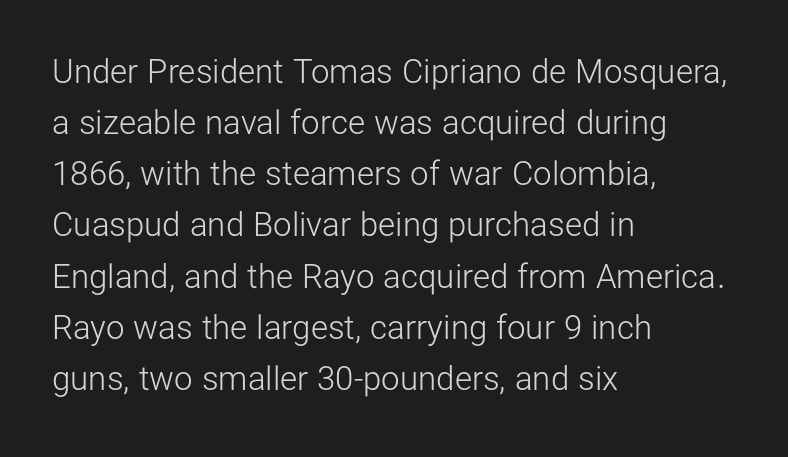
Each letter keeps its own natural width here, so spacing adapts to shape. Horizontally, the lines are justified to the leading edge only. The type sits square on the baseline with zero lean. Glance below the letters and you will spot only blank space.
